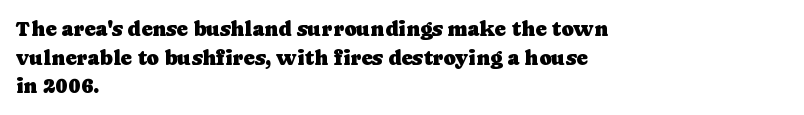
The image shows 21 px text type, upright; set left-aligned, normal line spacing (1.36x), normal letter spacing, not underlined.
